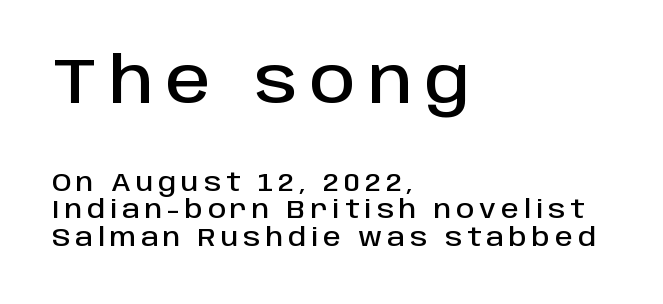
Q: Is the text italic (slanted)? A: No, it is upright.
Q: Is the typeface a serif or a sans-serif typeface? A: Sans-serif.
Q: Is the text underlined? A: No.
Q: How is the paragraph aligned? A: Left-aligned.
Q: Is the spacing between letters normal or unusually wide? A: Unusually wide.
Q: Is the spacing between lines tight, normal or loose? A: Tight.
Q: Which block of text is set in a larger size, the first (top) or the second (bottom)? A: The first (top) one.
Q: Width (condensed, normal, or wide)? A: Normal.
Q: Stroke contrast? A: Low.
Q: x-height? A: Large.
Q: Monospaced? A: No.
